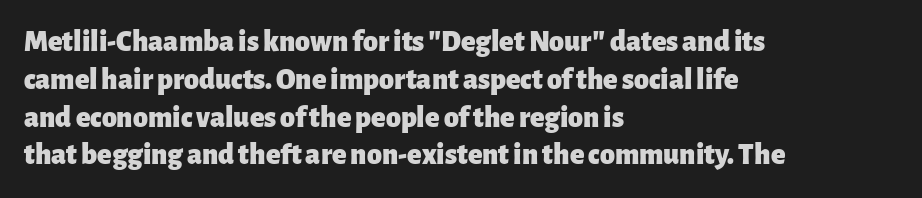
Each letter keeps its own natural width here, so spacing adapts to shape. Line spacing here is normal. Spacing between characters is what you'd get straight out of the box. Italic? Not at all — the glyphs are vertical.
